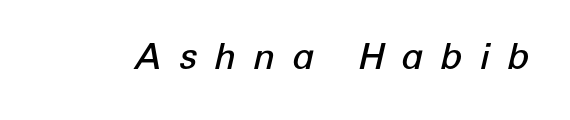
The tracking jumps out immediately: characters are airy and widely separated. Any mark beneath the type? The region is blank. These words are printed semibold, heavier than regular yet not bold. Each letter keeps its own natural width here, so spacing adapts to shape. A typesetter would mark this as italic.
